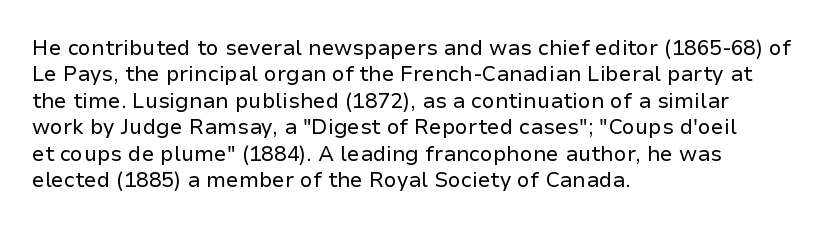
The image shows 21 px text type, upright; set left-aligned, normal line spacing (1.26x), normal letter spacing, not underlined.
